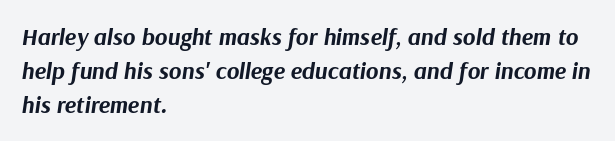
Q: Is the text bold? A: Yes.
Q: Is the text italic (slanted)? A: Yes, it leans right by about 9 degrees.
Q: Is the text underlined? A: No.
Q: How is the paragraph aligned? A: Left-aligned.
Q: Is the spacing between letters normal or unusually wide? A: Normal.
Q: Is the spacing between lines tight, normal or loose? A: Normal.
